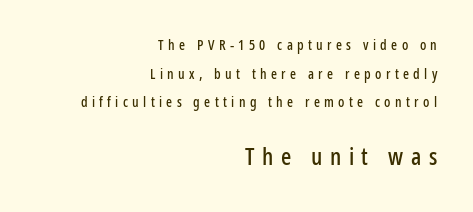
Q: Is the text italic (slanted)? A: No, it is upright.
Q: Is the text underlined? A: No.
Q: How is the paragraph aligned? A: Right-aligned.
Q: Is the spacing between letters normal or unusually wide? A: Unusually wide.
Q: Is the spacing between lines tight, normal or loose? A: Loose.
Q: Which block of text is set in a larger size, the first (top) or the second (bottom)? A: The second (bottom) one.
